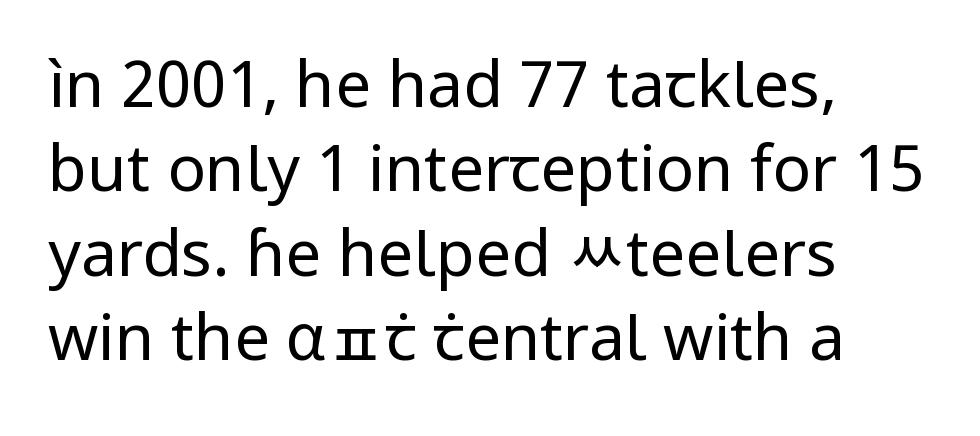
It's the straight-up-and-down kind of type. Summary of vertical rhythm: regular, with standard interline spacing. The lines in this sample share a left origin and differ only in where they stop. Letter spacing: default. Note the varied advance widths — an 'i' is clearly narrower than an 'm'. Unmarked baselines from the first word to the last.
